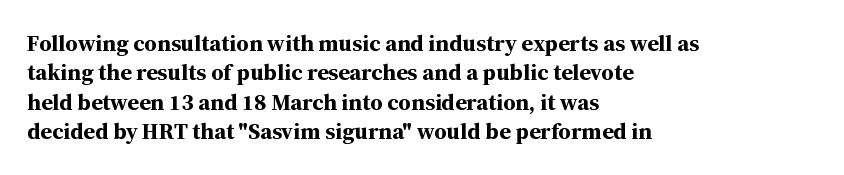
The image shows 23 px bold type, upright; set left-aligned, normal line spacing (1.28x), normal letter spacing, not underlined.
